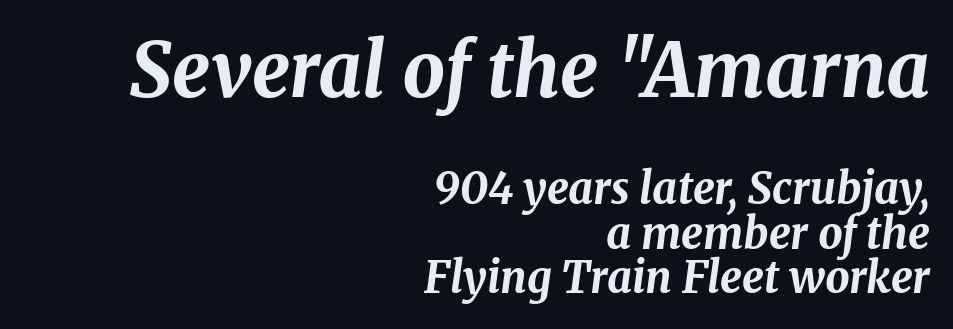
Q: Is the text bold? A: Yes.
Q: Is the text italic (slanted)? A: Yes, it leans right by about 8 degrees.
Q: Is the text underlined? A: No.
Q: How is the paragraph aligned? A: Right-aligned.
Q: Is the spacing between letters normal or unusually wide? A: Normal.
Q: Is the spacing between lines tight, normal or loose? A: Tight.
Q: Which block of text is set in a larger size, the first (top) or the second (bottom)? A: The first (top) one.
Q: Width (condensed, normal, or wide)? A: Normal.
Q: Stroke contrast? A: Medium.
Q: x-height? A: Medium.
Q: Monospaced? A: No.
